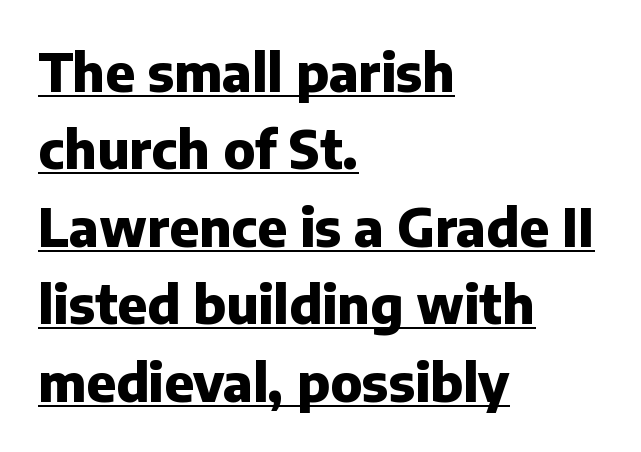
Q: Is the text bold? A: Yes.
Q: Is the text italic (slanted)? A: No, it is upright.
Q: Is the typeface a serif or a sans-serif typeface? A: Sans-serif.
Q: Is the text underlined? A: Yes.
Q: How is the paragraph aligned? A: Left-aligned.
Q: Is the spacing between letters normal or unusually wide? A: Normal.
Q: Is the spacing between lines tight, normal or loose? A: Normal.
Q: Width (condensed, normal, or wide)? A: Normal.
Q: Stroke contrast? A: Low.
Q: x-height? A: Medium.
Q: Monospaced? A: No.
